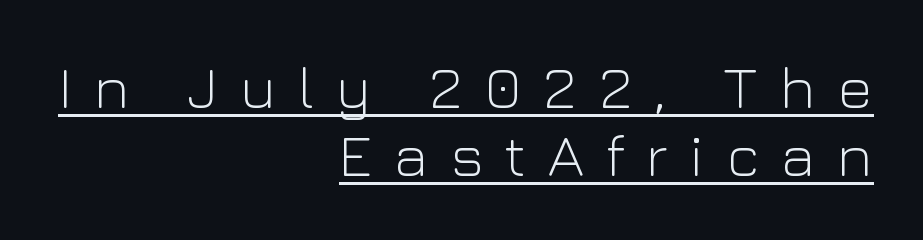
Q: Is the text bold? A: No.
Q: Is the text italic (slanted)? A: No, it is upright.
Q: Is the typeface a serif or a sans-serif typeface? A: Sans-serif.
Q: Is the text underlined? A: Yes.
Q: How is the paragraph aligned? A: Right-aligned.
Q: Is the spacing between letters normal or unusually wide? A: Unusually wide.
Q: Is the spacing between lines tight, normal or loose? A: Tight.
Q: Width (condensed, normal, or wide)? A: Normal.
Q: Stroke contrast? A: Low.
Q: x-height? A: Medium.
Q: Monospaced? A: No.
